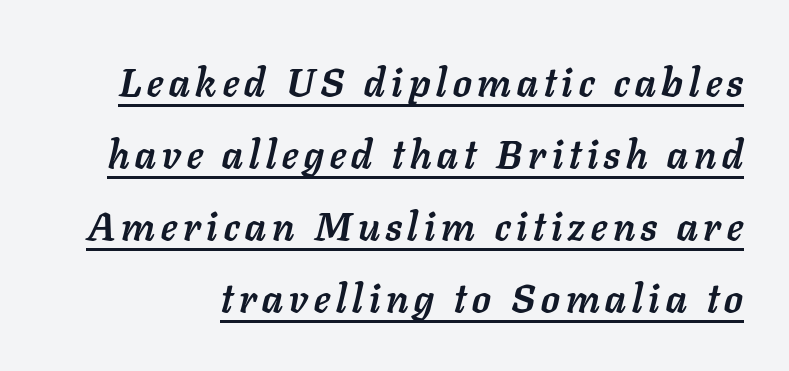
{"italic": "yes", "lean": "right", "slant_degrees": 11, "bold": "yes", "weight": "semibold", "width": "normal", "stroke_contrast": "low", "x_height": "medium", "monospaced": "no", "underline": "yes", "line_spacing_ratio": 1.8, "glyph_px": 40}
